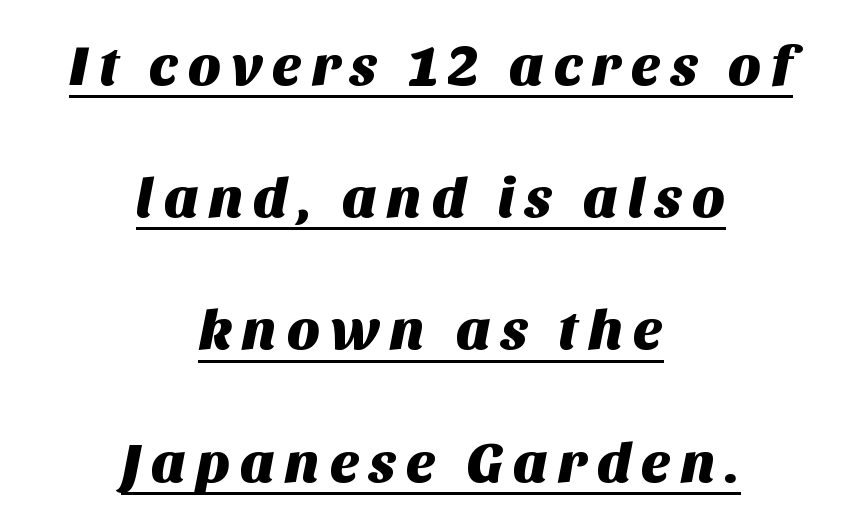
Q: Is the typeface a serif or a sans-serif typeface? A: Sans-serif.
Q: Is the text underlined? A: Yes.
Q: How is the paragraph aligned? A: Centered.
Q: Is the spacing between lines tight, normal or loose? A: Loose.
Q: Width (condensed, normal, or wide)? A: Normal.
Q: Stroke contrast? A: Medium.
Q: x-height? A: Large.
Q: Monospaced? A: No.
